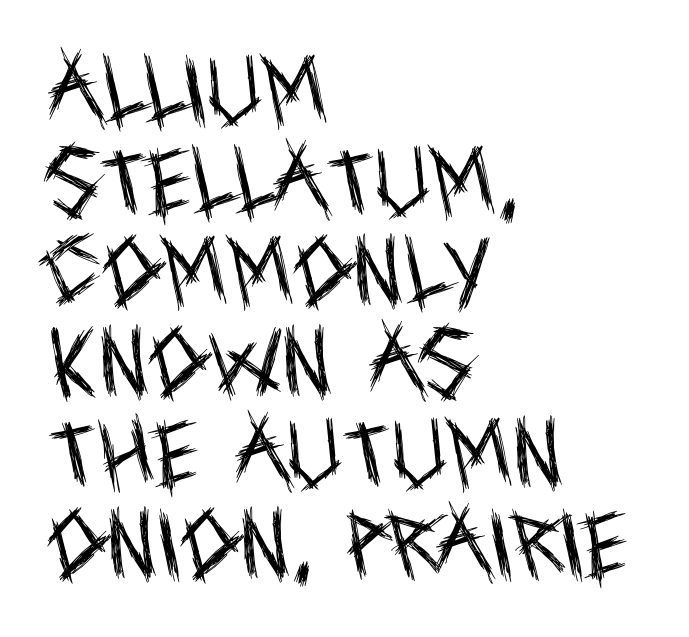
Q: Is the text bold? A: No.
Q: Is the text italic (slanted)? A: No, it is upright.
Q: Is the typeface a serif or a sans-serif typeface? A: Sans-serif.
Q: Is the text underlined? A: No.
Q: How is the paragraph aligned? A: Left-aligned.
Q: Is the spacing between letters normal or unusually wide? A: Normal.
Q: Width (condensed, normal, or wide)? A: Condensed.
Q: x-height? A: Large.
Q: Monospaced? A: No.
